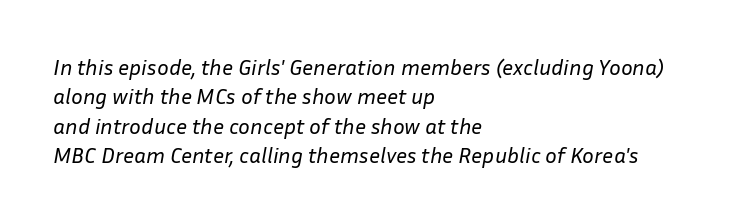
Q: Is the text bold? A: No.
Q: Is the text italic (slanted)? A: Yes, it leans right by about 10 degrees.
Q: Is the text underlined? A: No.
Q: How is the paragraph aligned? A: Left-aligned.
Q: Is the spacing between letters normal or unusually wide? A: Normal.
Q: Is the spacing between lines tight, normal or loose? A: Normal.
